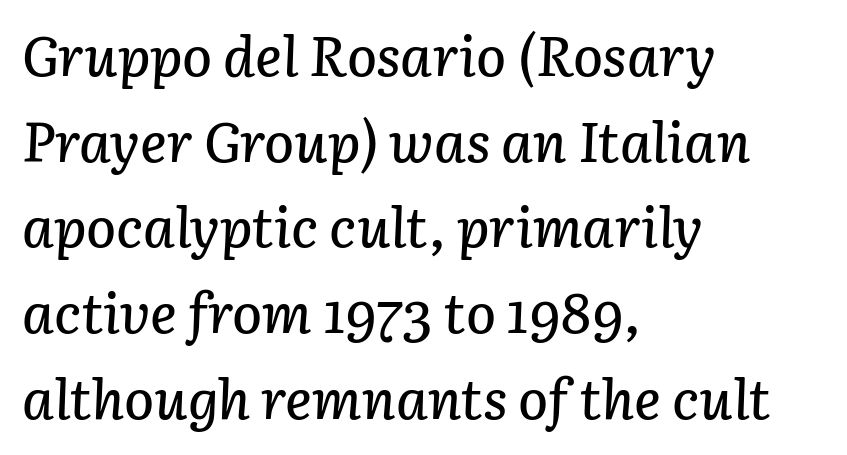
Q: Is the text italic (slanted)? A: Yes, it leans right by about 3 degrees.
Q: Is the text underlined? A: No.
Q: How is the paragraph aligned? A: Left-aligned.
Q: Is the spacing between letters normal or unusually wide? A: Normal.
Q: Is the spacing between lines tight, normal or loose? A: Normal.
Q: Width (condensed, normal, or wide)? A: Normal.
Q: Stroke contrast? A: Low.
Q: x-height? A: Medium.
Q: Monospaced? A: No.
